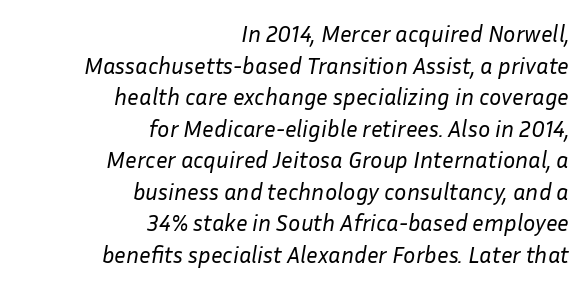
{"italic": "yes", "lean": "right", "slant_degrees": 10, "bold": "no", "underline": "no", "align": "right", "line_spacing": "normal", "line_spacing_ratio": 1.37, "letter_spacing": "normal", "letter_spacing_em": 0.0, "glyph_px": 23}
